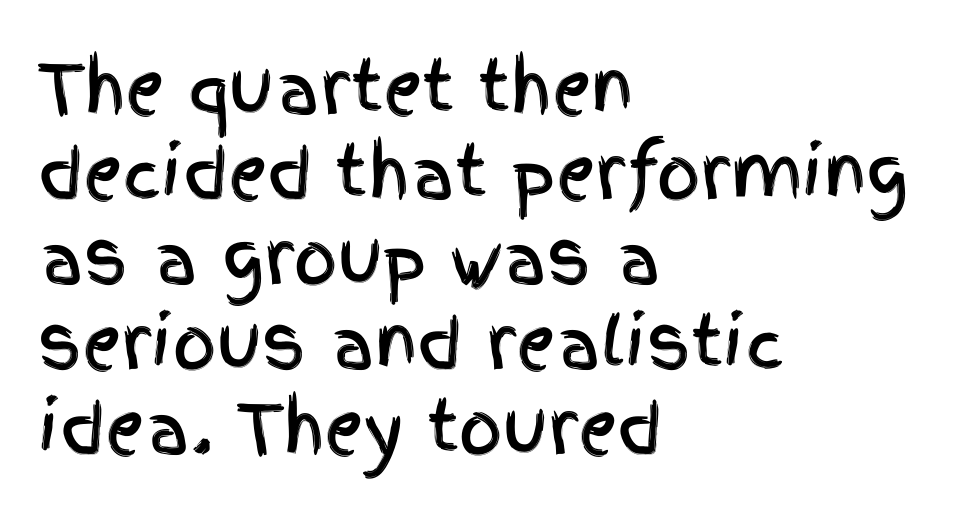
Q: Is the text italic (slanted)? A: No, it is upright.
Q: Is the typeface a serif or a sans-serif typeface? A: Sans-serif.
Q: Is the text underlined? A: No.
Q: How is the paragraph aligned? A: Left-aligned.
Q: Is the spacing between letters normal or unusually wide? A: Normal.
Q: Is the spacing between lines tight, normal or loose? A: Normal.
Q: Width (condensed, normal, or wide)? A: Condensed.
Q: x-height? A: Large.
Q: Monospaced? A: No.
